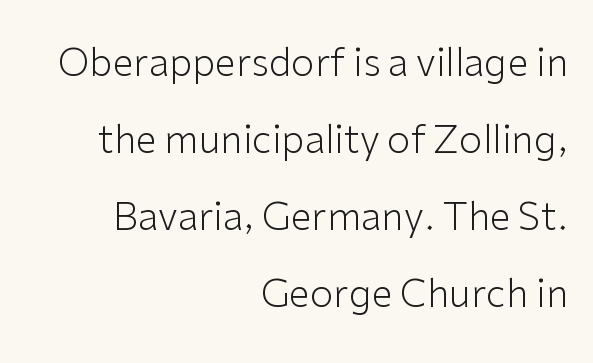
{"serif": "no", "italic": "no", "bold": "no", "weight": "light", "width": "normal", "stroke_contrast": "low", "x_height": "medium", "monospaced": "no", "underline": "no", "align": "right", "line_spacing": "loose", "line_spacing_ratio": 2.03, "letter_spacing": "normal", "letter_spacing_em": 0.0, "glyph_px": 38}
